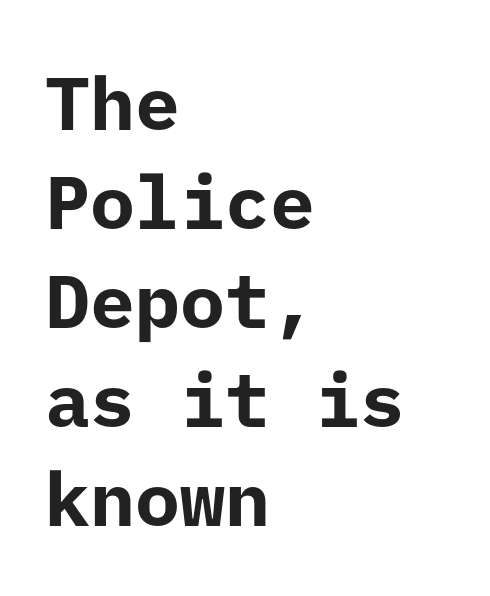
{"serif": "no", "italic": "no", "bold": "yes", "weight": "bold", "width": "normal", "stroke_contrast": "low", "x_height": "medium", "underline": "no", "align": "left", "line_spacing": "normal", "line_spacing_ratio": 1.32, "letter_spacing": "normal", "letter_spacing_em": 0.0, "glyph_px": 75}
